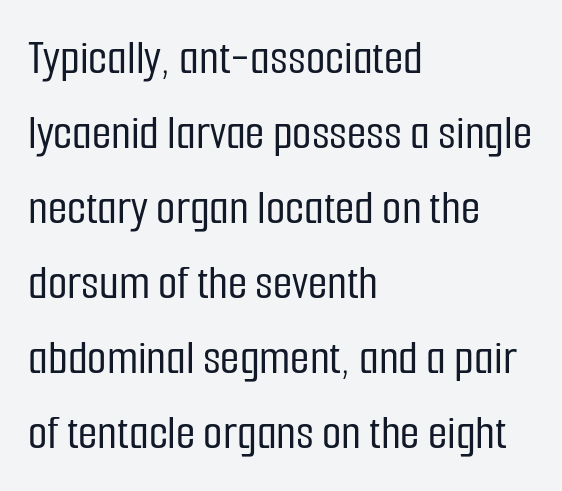
{"serif": "no", "italic": "no", "width": "condensed", "stroke_contrast": "low", "x_height": "medium", "monospaced": "no", "underline": "no", "align": "left", "line_spacing": "normal", "line_spacing_ratio": 1.5, "letter_spacing": "normal", "letter_spacing_em": 0.0, "glyph_px": 50}
